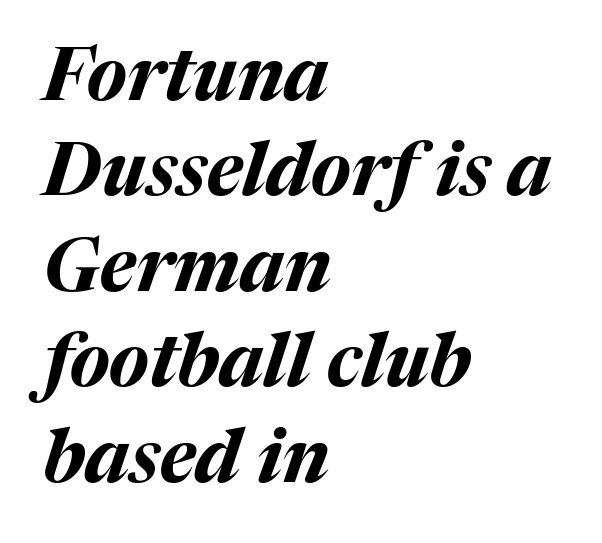
Leading: standard. Each row of text sits above clean, open space. An italicized treatment has been applied to the whole sample. The rendering anchors every line to the left-hand side. Does the weight exceed regular? Yes, all the way to bold.
